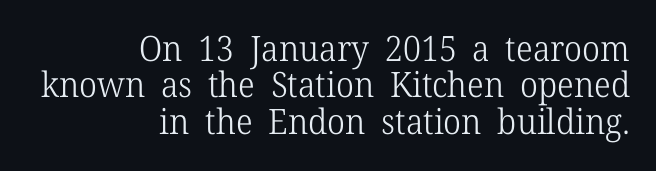
The font is comparable to plain body text, perhaps lighter. Each letter keeps its own natural width here, so spacing adapts to shape. Which margin do the lines hug? The right one — the left edge is uneven. The rendering keeps characters at their native spacing.
